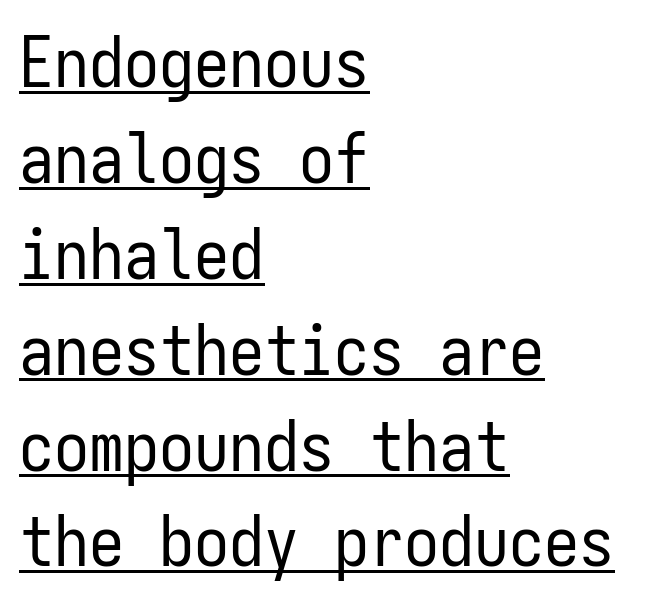
Spacing verdict: monospaced, one width for all characters. The rendering shows plain stroke endings on the letterforms — a sans-serif design. The lines are quadded left. Weight: regular or lighter.
